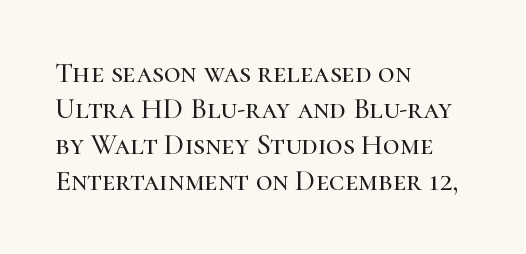
Q: Is the text italic (slanted)? A: No, it is upright.
Q: Is the typeface a serif or a sans-serif typeface? A: Serif.
Q: Is the text underlined? A: No.
Q: How is the paragraph aligned? A: Left-aligned.
Q: Is the spacing between letters normal or unusually wide? A: Normal.
Q: Width (condensed, normal, or wide)? A: Normal.
Q: Stroke contrast? A: High.
Q: x-height? A: Medium.
Q: Monospaced? A: No.
